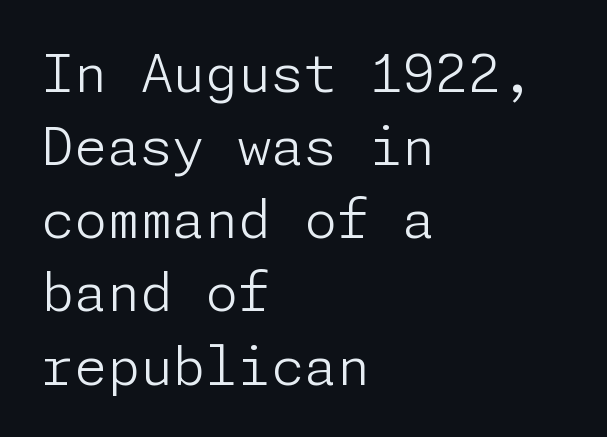
Regarding leading, the lines here are spaced in the standard way. Nobody touched the tracking dial on this one. Unbolded letterforms with no extra heft. Does the lettering tilt? It doesn't — this is upright.
